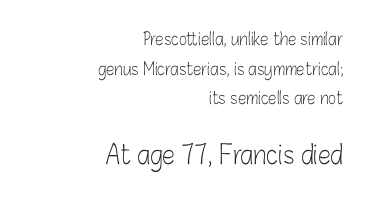
{"italic": "no", "bold": "no", "underline": "no", "align": "right", "line_spacing_ratio": 1.75, "letter_spacing": "normal", "letter_spacing_em": 0.0, "larger_block": "second", "size_ratio": 1.53, "glyph_px": 26}
